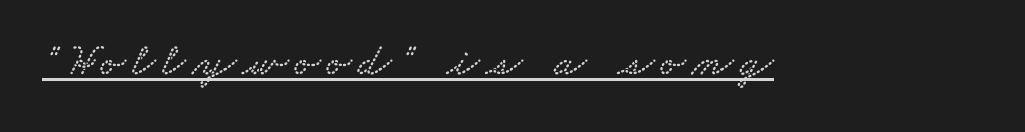
Type style note: has serifs. This rendering features underlined lettering. Note the varied advance widths — an 'i' is clearly narrower than an 'm'.
